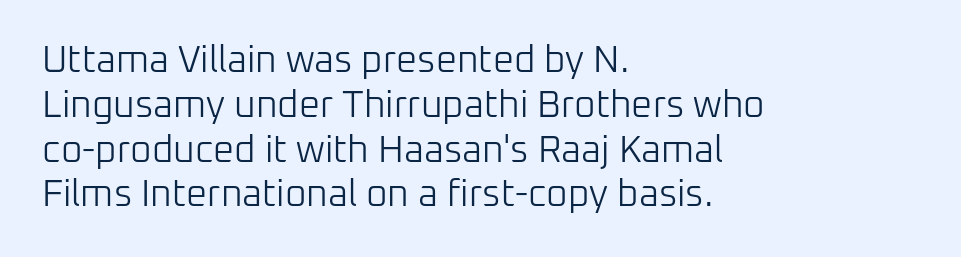
The image shows 37 px light sans-serif type, upright; set left-aligned, line spacing 1.21x, normal letter spacing, not underlined; low stroke contrast and a medium x-height.
